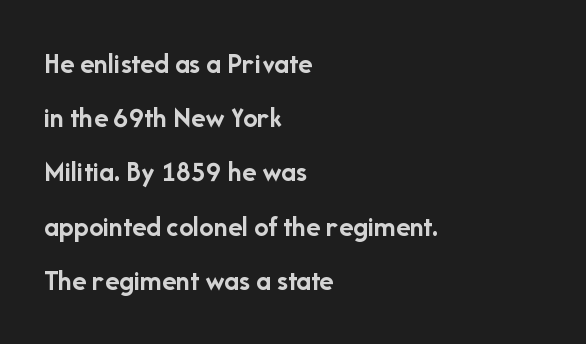
Think of a printed novel: that variable character pitch is what you see here. These words are printed bold, with thick strokes throughout. Posture: upright roman. Teacher's note: observe the even left margin — that is flush-left alignment. The letters sit at their default tracking, neither squeezed nor spread.
